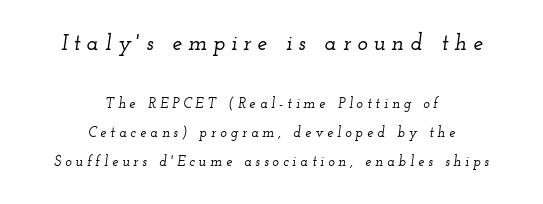
Emphasis-style slanted type is in use. Notice how the passage keeps no hard edge, just a central spine. Short note: letters widely spaced. Honestly, the rows look like they've been pulled way apart. Letters rest on an invisible, unmarked baseline.
